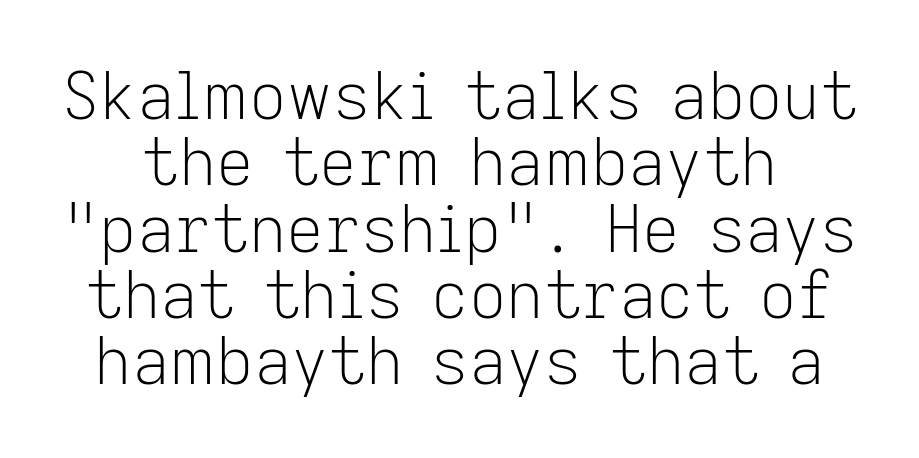
{"serif": "no", "italic": "no", "bold": "no", "weight": "light", "width": "normal", "stroke_contrast": "low", "x_height": "medium", "monospaced": "no", "underline": "no", "line_spacing": "tight", "line_spacing_ratio": 1.02, "letter_spacing": "normal", "letter_spacing_em": 0.0, "glyph_px": 65}
